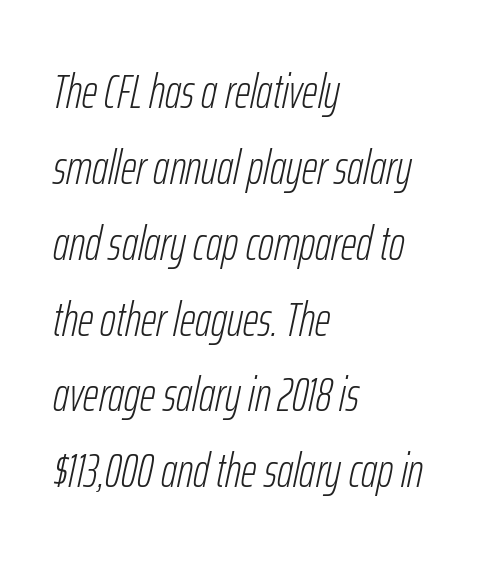
Default kerning and tracking; the words read as compact shapes. Underlining? Definitely not there. Typeset ragged right — the left edge is the straight one. The font's italic variant was chosen for this text. Leading matches the norm, producing a regular column. The typesetting does not lean heavy: it is not bold.
